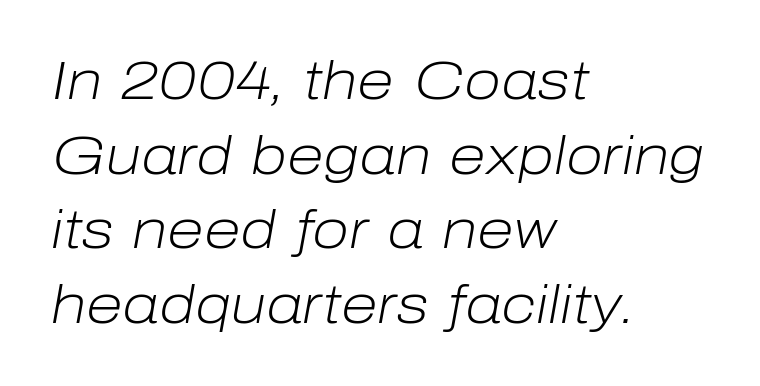
The image shows 54 px light type, italic (leaning right); set left-aligned, normal line spacing (1.38x), normal letter spacing, not underlined; low stroke contrast and a medium x-height.
